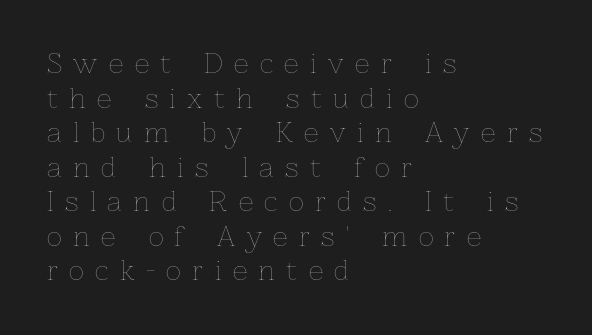
Q: Is the text bold? A: No.
Q: Is the text italic (slanted)? A: No, it is upright.
Q: Is the text underlined? A: No.
Q: How is the paragraph aligned? A: Left-aligned.
Q: Is the spacing between letters normal or unusually wide? A: Unusually wide.
Q: Is the spacing between lines tight, normal or loose? A: Normal.
